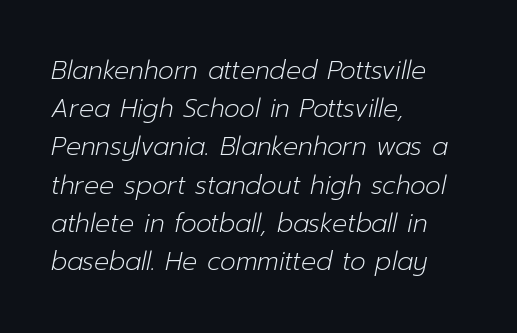
The baseline area is clear. Observe the lean: these are italic letterforms. Standard letterfit; no display-style spreading of the glyphs. Reading down the column, the eye jumps a familiar distance to each next line.
